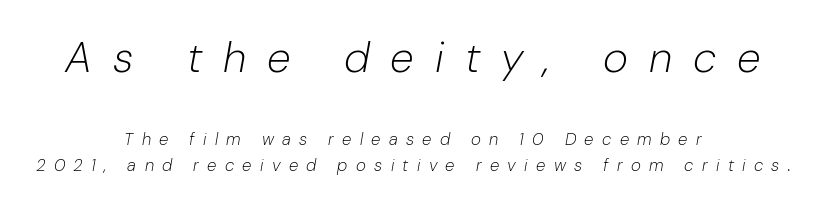
{"italic": "yes", "lean": "right", "slant_degrees": 10, "bold": "no", "weight": "light", "width": "normal", "stroke_contrast": "low", "x_height": "medium", "monospaced": "no", "underline": "no", "align": "center", "line_spacing": "normal", "line_spacing_ratio": 1.51, "letter_spacing": "wide", "letter_spacing_em": 0.49, "larger_block": "first", "size_ratio": 2.53, "glyph_px": 43}
